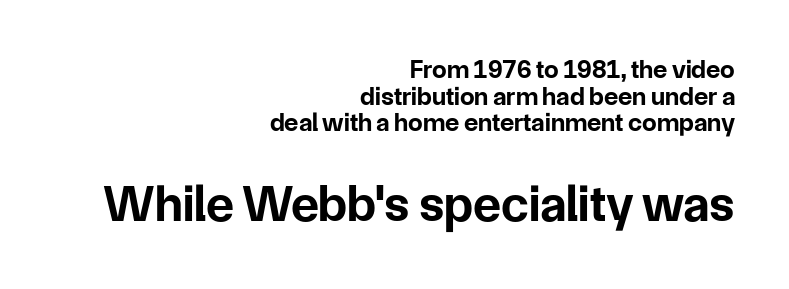
Q: Is the text bold? A: Yes.
Q: Is the text italic (slanted)? A: No, it is upright.
Q: Is the typeface a serif or a sans-serif typeface? A: Sans-serif.
Q: Is the text underlined? A: No.
Q: How is the paragraph aligned? A: Right-aligned.
Q: Is the spacing between letters normal or unusually wide? A: Normal.
Q: Is the spacing between lines tight, normal or loose? A: Tight.
Q: Which block of text is set in a larger size, the first (top) or the second (bottom)? A: The second (bottom) one.
Q: Width (condensed, normal, or wide)? A: Normal.
Q: Stroke contrast? A: Low.
Q: x-height? A: Medium.
Q: Monospaced? A: No.
